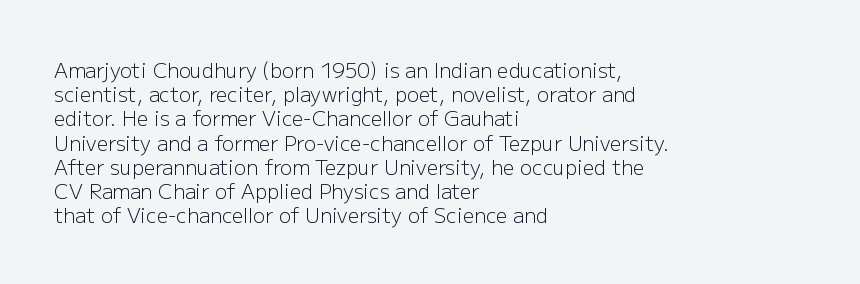
Tall strokes in this sample are plumb rather than angled. Decoration check: the copy has no underline. Words appear dense and cohesive because spacing is normal. The typesetter chose a ragged-right arrangement here.
